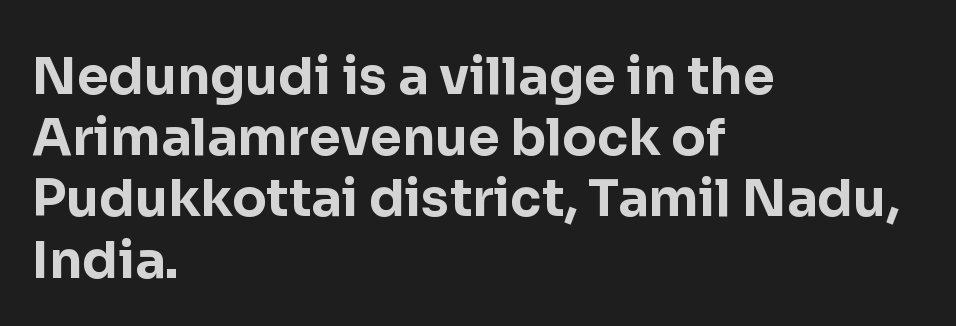
Q: Is the text bold? A: Yes.
Q: Is the text italic (slanted)? A: No, it is upright.
Q: Is the typeface a serif or a sans-serif typeface? A: Sans-serif.
Q: Is the text underlined? A: No.
Q: How is the paragraph aligned? A: Left-aligned.
Q: Is the spacing between letters normal or unusually wide? A: Normal.
Q: Width (condensed, normal, or wide)? A: Normal.
Q: Stroke contrast? A: Low.
Q: x-height? A: Medium.
Q: Monospaced? A: No.
